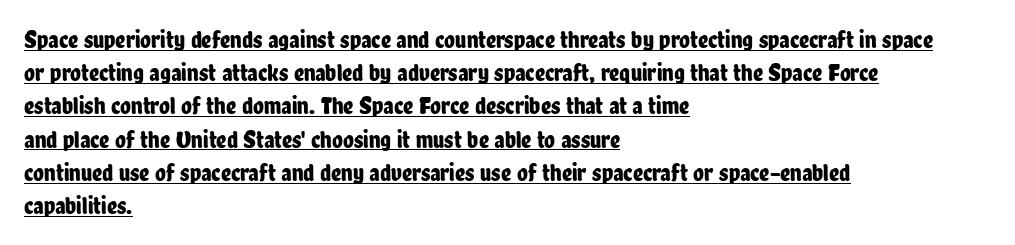
{"italic": "no", "underline": "yes", "align": "left", "line_spacing": "normal", "line_spacing_ratio": 1.33, "letter_spacing": "normal", "letter_spacing_em": 0.0, "glyph_px": 25}
